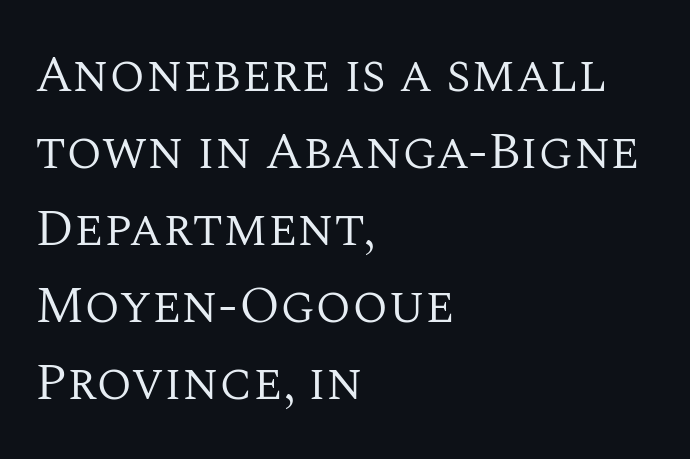
The image shows 52 px regular-weight serif type, upright; set left-aligned, normal line spacing (1.48x), normal letter spacing, not underlined; medium stroke contrast and a large x-height.
